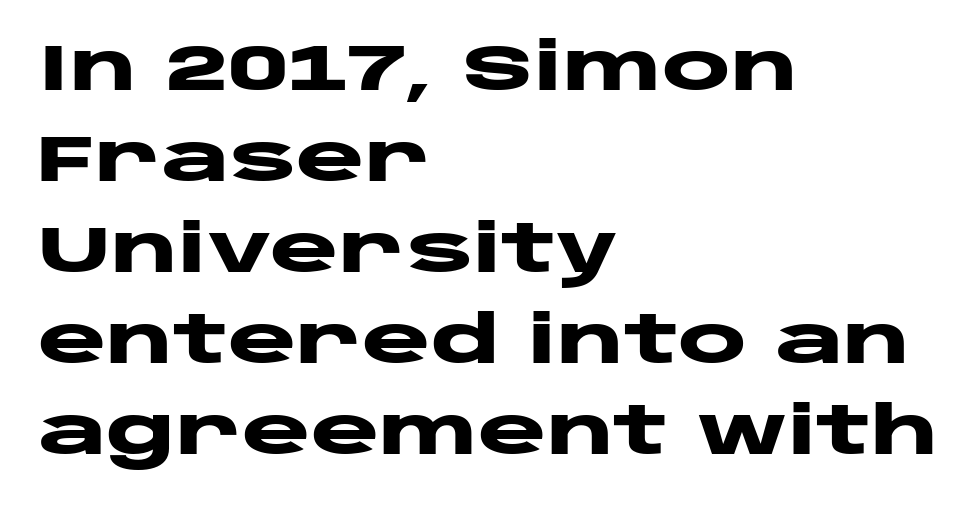
{"serif": "no", "italic": "no", "bold": "yes", "weight": "heavy", "width": "wide", "stroke_contrast": "low", "x_height": "large", "monospaced": "no", "underline": "no", "align": "left", "line_spacing": "normal", "line_spacing_ratio": 1.4, "letter_spacing": "normal", "letter_spacing_em": 0.0, "glyph_px": 65}
